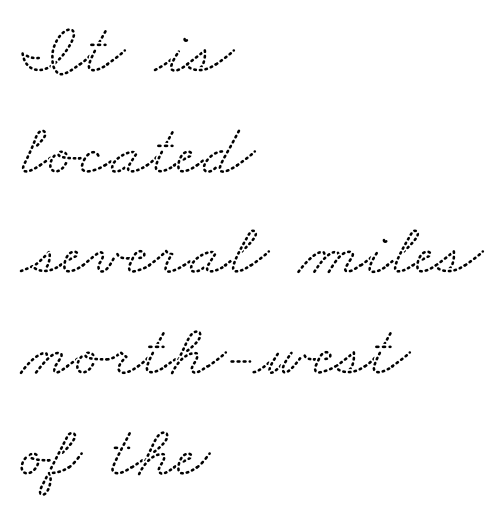
Q: Is the typeface a serif or a sans-serif typeface? A: Serif.
Q: Is the text underlined? A: No.
Q: How is the paragraph aligned? A: Left-aligned.
Q: Is the spacing between letters normal or unusually wide? A: Normal.
Q: Is the spacing between lines tight, normal or loose? A: Normal.
Q: Width (condensed, normal, or wide)? A: Wide.
Q: Stroke contrast? A: Low.
Q: x-height? A: Small.
Q: Monospaced? A: No.
